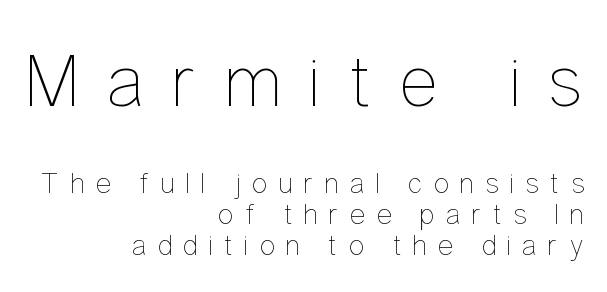
The image shows 76 px thin, condensed type, upright; set right-aligned, tight line spacing (1.02x), unusually wide letter spacing (+0.35 em), not underlined; the first (top) block is 2.53x larger; low stroke contrast and a medium x-height.
